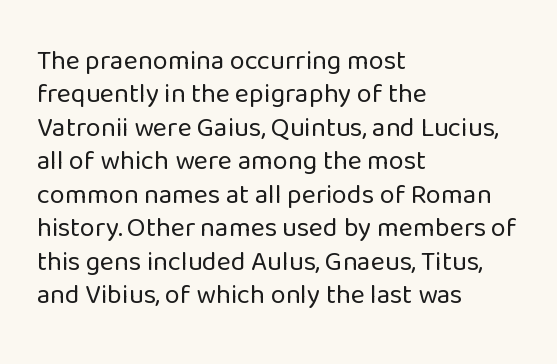
No letter is thick-stroked: the sample isn't bold. This rendering leaves character spacing at its baseline value. A bare baseline throughout the passage. Line beginnings align vertically; line endings do not. This sample uses an upright cut, with every glyph sitting square on the baseline.
